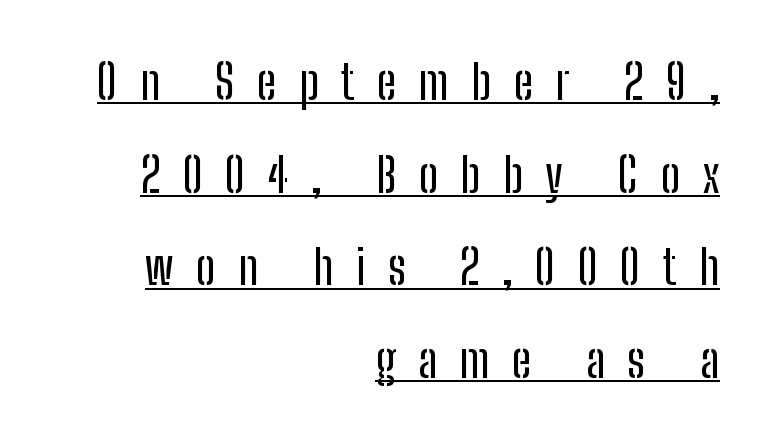
{"serif": "no", "italic": "no", "width": "condensed", "stroke_contrast": "low", "x_height": "medium", "monospaced": "no", "underline": "yes", "align": "right", "line_spacing": "loose", "line_spacing_ratio": 1.97, "letter_spacing": "wide", "letter_spacing_em": 0.48, "glyph_px": 47}
